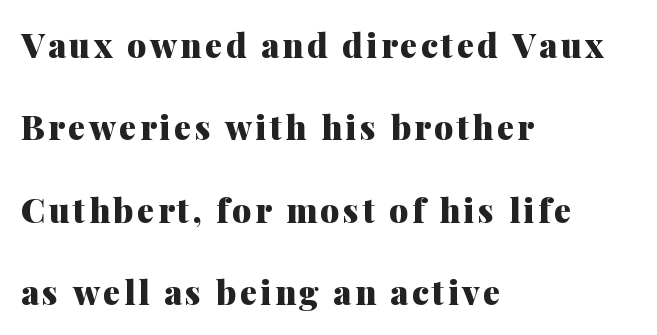
Q: Is the text bold? A: Yes.
Q: Is the text italic (slanted)? A: No, it is upright.
Q: Is the typeface a serif or a sans-serif typeface? A: Serif.
Q: Is the text underlined? A: No.
Q: How is the paragraph aligned? A: Left-aligned.
Q: Is the spacing between lines tight, normal or loose? A: Loose.
Q: Width (condensed, normal, or wide)? A: Normal.
Q: Stroke contrast? A: Medium.
Q: x-height? A: Medium.
Q: Monospaced? A: No.
